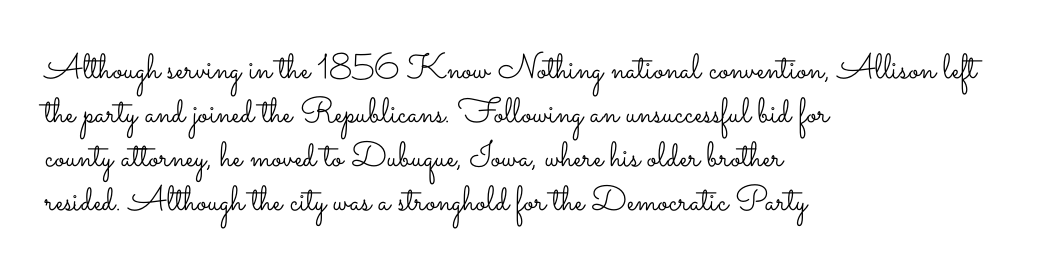
The image shows 35 px light, wide type; set left-aligned, normal line spacing (1.26x), normal letter spacing, not underlined; low stroke contrast and a small x-height.
